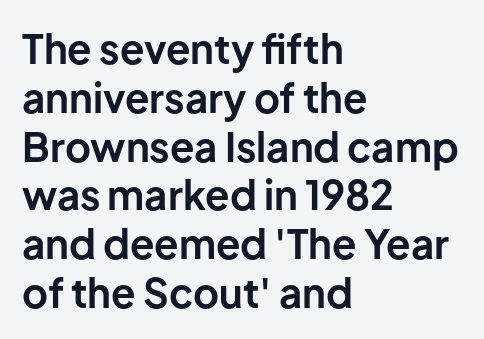
I'd call this a sans setting — the letters go barefoot. No italicization has been applied; the sample stays upright. A typesetter would call this proportional, since set widths differ per character. These lines stack with their left ends in a neat column. On the weight axis this lands at bold, roughly 700. Bare-footed words on every line.
